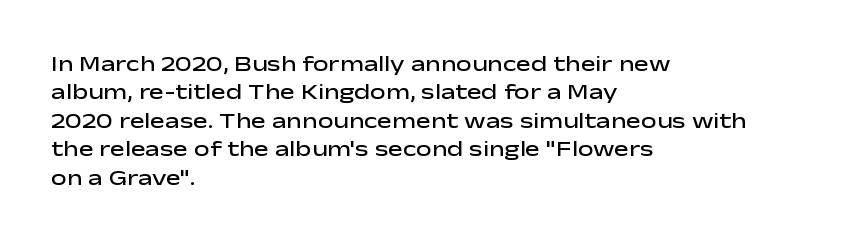
{"italic": "no", "bold": "semi", "underline": "no", "align": "left", "line_spacing": "normal", "line_spacing_ratio": 1.29, "letter_spacing": "normal", "letter_spacing_em": 0.0, "glyph_px": 22}
